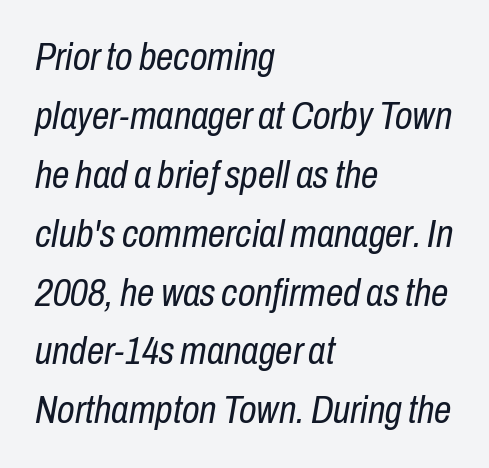
Q: Is the text bold? A: No.
Q: Is the text italic (slanted)? A: Yes, it leans right by about 10 degrees.
Q: Is the text underlined? A: No.
Q: How is the paragraph aligned? A: Left-aligned.
Q: Is the spacing between letters normal or unusually wide? A: Normal.
Q: Is the spacing between lines tight, normal or loose? A: Normal.
Q: Width (condensed, normal, or wide)? A: Condensed.
Q: Stroke contrast? A: Low.
Q: x-height? A: Medium.
Q: Monospaced? A: No.
